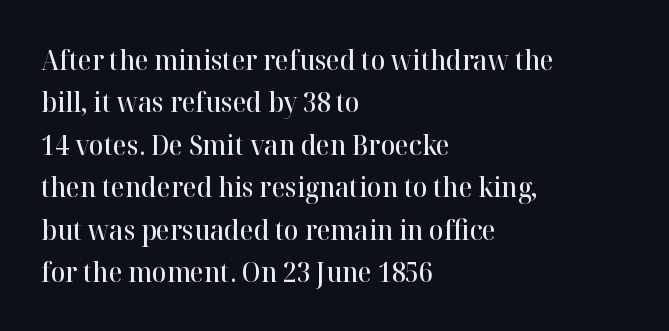
{"italic": "no", "bold": "semi", "underline": "no", "align": "left", "line_spacing": "normal", "line_spacing_ratio": 1.57, "letter_spacing": "normal", "letter_spacing_em": 0.0, "glyph_px": 27}
